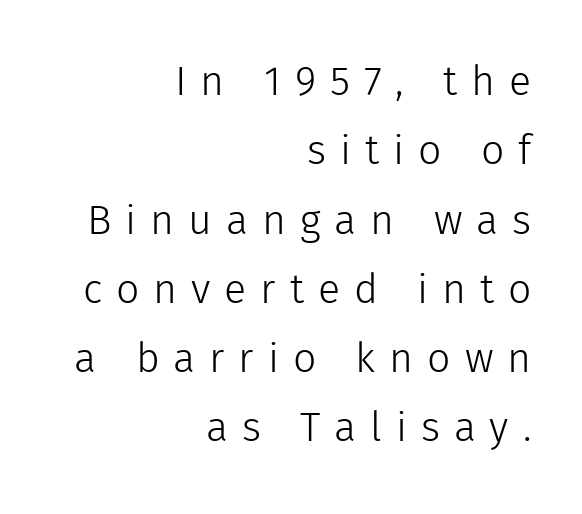
{"serif": "no", "italic": "no", "bold": "no", "weight": "light", "width": "normal", "x_height": "medium", "monospaced": "no", "underline": "no", "align": "right", "line_spacing": "normal", "line_spacing_ratio": 1.69, "letter_spacing": "wide", "letter_spacing_em": 0.34, "glyph_px": 41}
